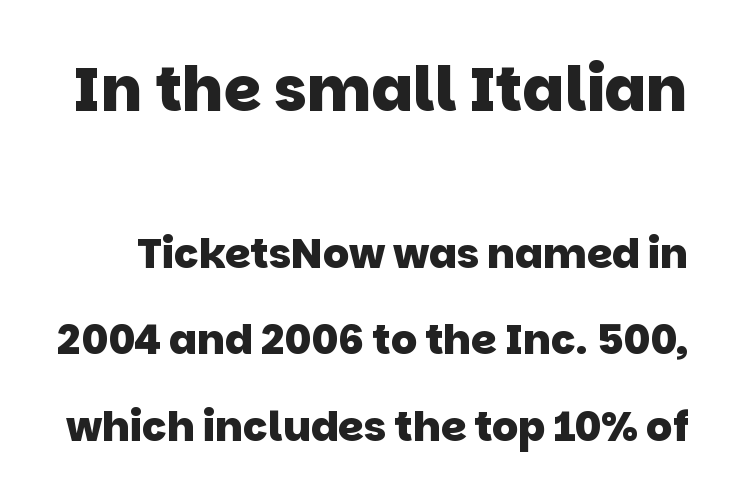
The characters look thick and weighty, a clear bold. The upper block of text is set noticeably larger than the block beneath it. Whoever set this chose breathing room over compactness in the vertical rhythm. No word sits above an underline.
